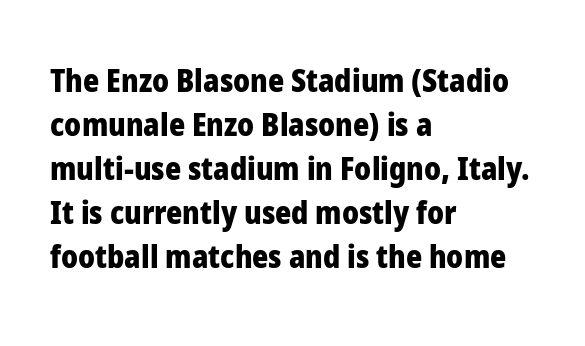
{"serif": "no", "italic": "no", "bold": "yes", "weight": "heavy", "width": "normal", "stroke_contrast": "low", "x_height": "medium", "monospaced": "no", "underline": "no", "align": "left", "line_spacing": "normal", "line_spacing_ratio": 1.42, "letter_spacing": "normal", "letter_spacing_em": 0.0, "glyph_px": 31}
